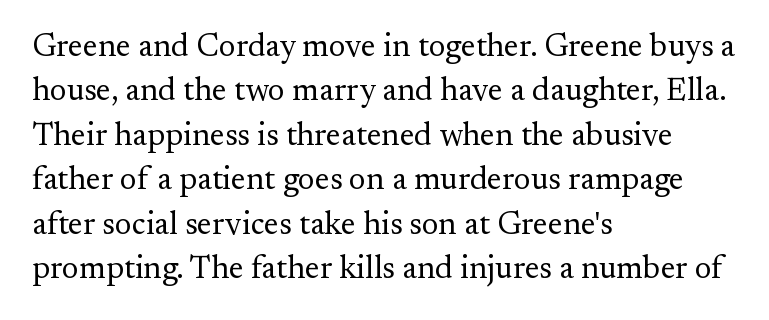
The image shows 32 px regular-weight serif type, upright; set left-aligned, normal line spacing (1.39x), normal letter spacing, not underlined; medium stroke contrast and a small x-height.
